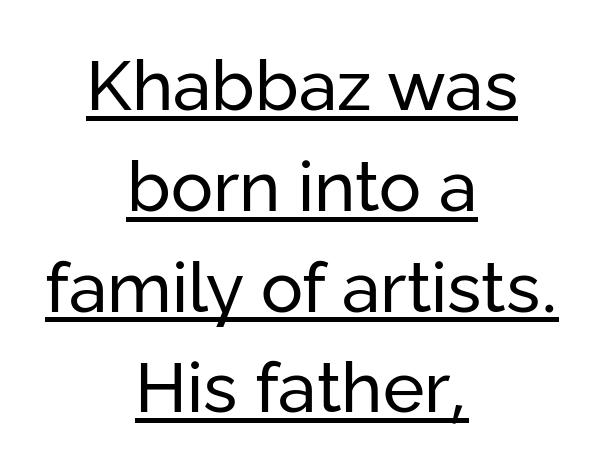
Q: Is the text bold? A: No.
Q: Is the text italic (slanted)? A: No, it is upright.
Q: Is the typeface a serif or a sans-serif typeface? A: Sans-serif.
Q: Is the text underlined? A: Yes.
Q: How is the paragraph aligned? A: Centered.
Q: Is the spacing between letters normal or unusually wide? A: Normal.
Q: Is the spacing between lines tight, normal or loose? A: Normal.
Q: Width (condensed, normal, or wide)? A: Normal.
Q: Stroke contrast? A: Low.
Q: x-height? A: Medium.
Q: Monospaced? A: No.
